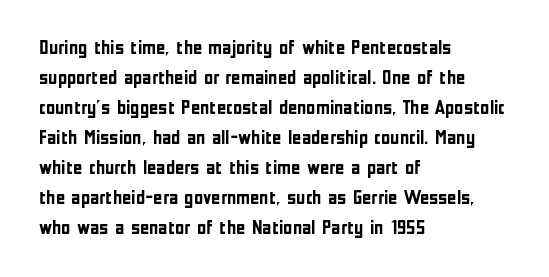
Q: Is the text bold? A: Yes.
Q: Is the text italic (slanted)? A: No, it is upright.
Q: Is the text underlined? A: No.
Q: How is the paragraph aligned? A: Left-aligned.
Q: Is the spacing between letters normal or unusually wide? A: Normal.
Q: Is the spacing between lines tight, normal or loose? A: Normal.
